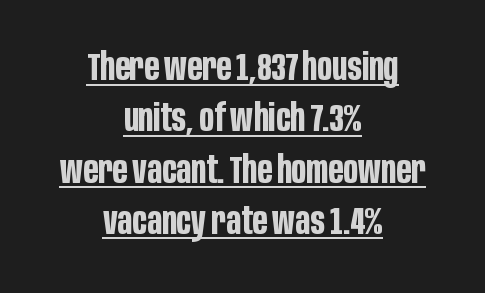
{"serif": "no", "italic": "no", "bold": "yes", "weight": "bold", "width": "condensed", "stroke_contrast": "low", "x_height": "large", "monospaced": "no", "underline": "yes", "align": "center", "line_spacing": "normal", "line_spacing_ratio": 1.35, "letter_spacing": "normal", "letter_spacing_em": 0.0, "glyph_px": 38}
